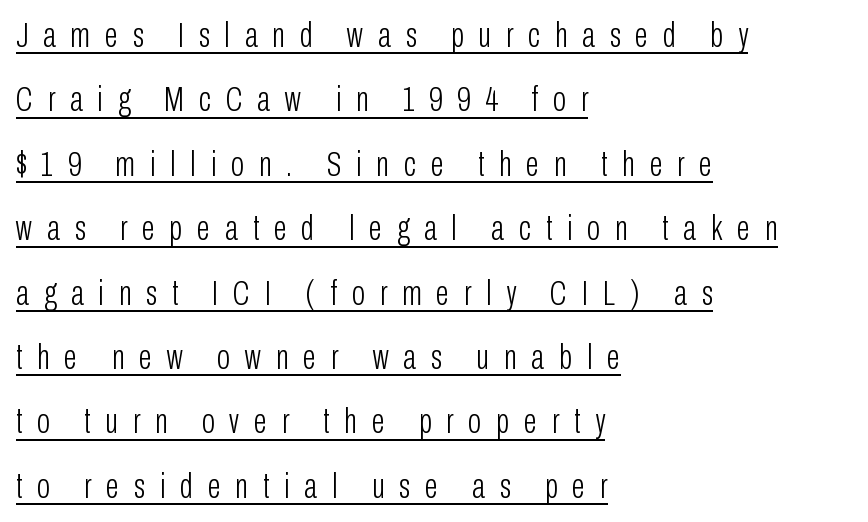
Stems here are at most as thick as an everyday book face. This rendering employs a face without finishing strokes, i.e., a sans-serif. Look at the tracking — it's clearly loosened, letters drifting apart. Note the varied advance widths — an 'i' is clearly narrower than an 'm'. Which margin do the lines hug? The left one — the right edge is uneven. A typesetter would mark this as roman, not italic.
